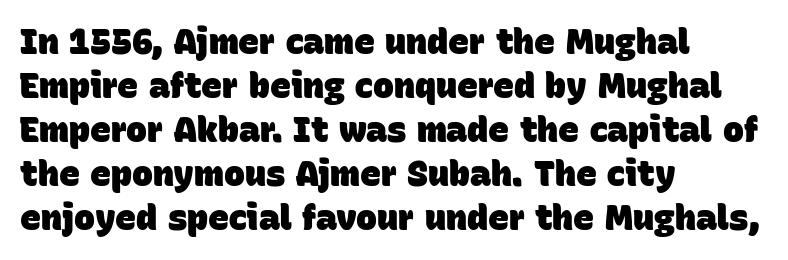
Q: Is the text bold? A: Yes.
Q: Is the typeface a serif or a sans-serif typeface? A: Sans-serif.
Q: Is the text underlined? A: No.
Q: How is the paragraph aligned? A: Left-aligned.
Q: Is the spacing between letters normal or unusually wide? A: Normal.
Q: Is the spacing between lines tight, normal or loose? A: Normal.
Q: Width (condensed, normal, or wide)? A: Normal.
Q: Stroke contrast? A: Low.
Q: x-height? A: Large.
Q: Monospaced? A: No.
